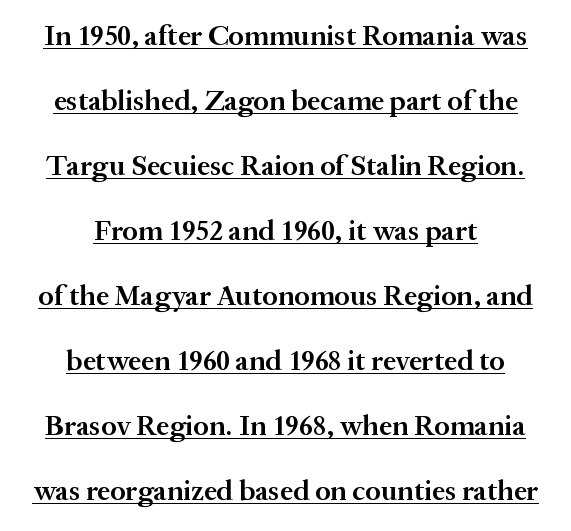
Q: Is the text bold? A: Semi-bold.
Q: Is the text italic (slanted)? A: No, it is upright.
Q: Is the typeface a serif or a sans-serif typeface? A: Serif.
Q: Is the text underlined? A: Yes.
Q: How is the paragraph aligned? A: Centered.
Q: Is the spacing between letters normal or unusually wide? A: Normal.
Q: Is the spacing between lines tight, normal or loose? A: Loose.
Q: Width (condensed, normal, or wide)? A: Normal.
Q: Stroke contrast? A: Medium.
Q: x-height? A: Medium.
Q: Monospaced? A: No.
